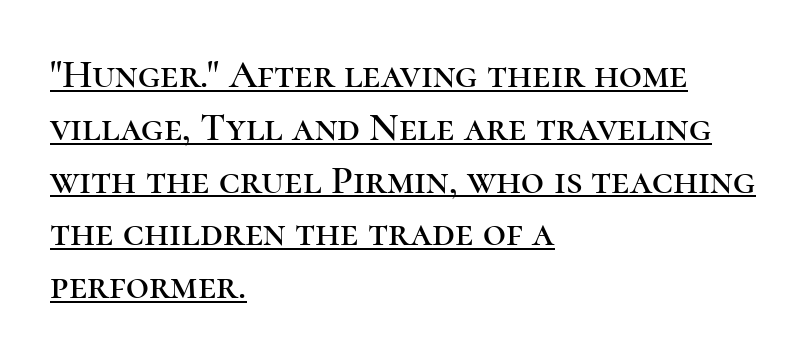
{"serif": "yes", "italic": "no", "width": "normal", "stroke_contrast": "high", "x_height": "medium", "monospaced": "no", "underline": "yes", "align": "left", "line_spacing": "normal", "line_spacing_ratio": 1.32, "letter_spacing": "normal", "letter_spacing_em": 0.0, "glyph_px": 40}
